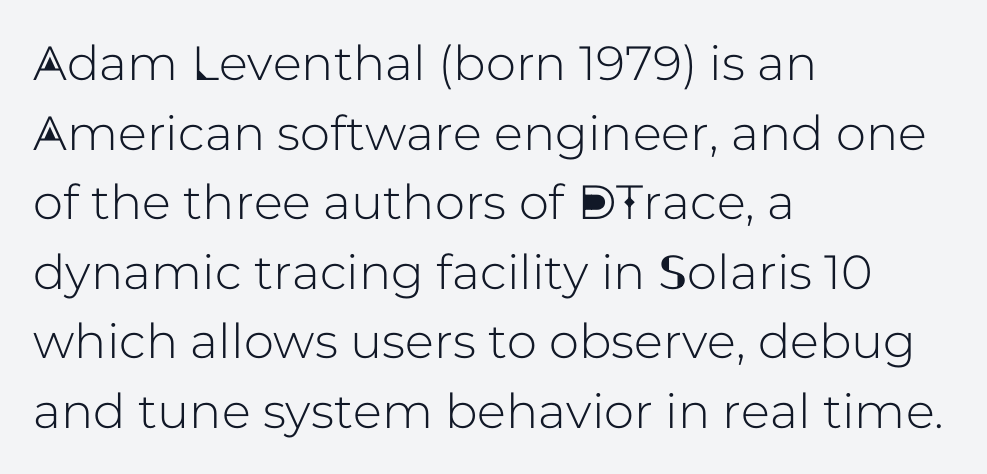
The horizontal fit of the characters is conventional and even. Think of a printed novel: that variable character pitch is what you see here. In CSS terms this would be text-align: left. The typography opts for an upright posture over an oblique one. A bare baseline throughout the passage. Notice how descenders clear the ascenders below comfortably — that's standard leading.
